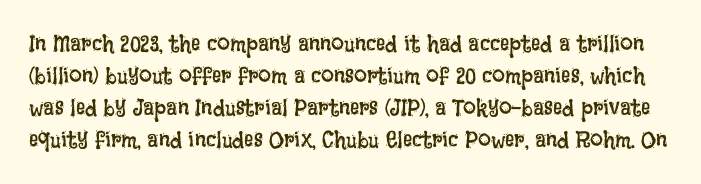
{"italic": "no", "bold": "no", "underline": "no", "line_spacing": "normal", "line_spacing_ratio": 1.39, "letter_spacing": "normal", "letter_spacing_em": 0.0, "glyph_px": 23}
